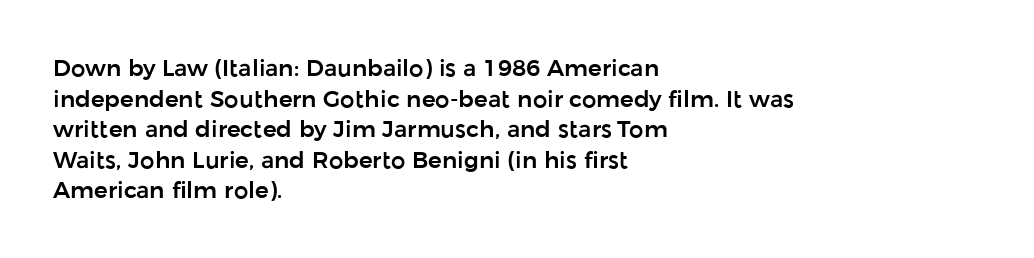
Q: Is the text italic (slanted)? A: No, it is upright.
Q: Is the text underlined? A: No.
Q: How is the paragraph aligned? A: Left-aligned.
Q: Is the spacing between letters normal or unusually wide? A: Normal.
Q: Is the spacing between lines tight, normal or loose? A: Normal.
